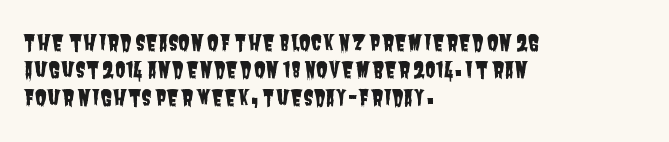
Any mark beneath the type? The region is blank. The vertical gap from one line to the next is medium. Compared with typical body copy, the letter spacing here is the same. The compositor pushed each line to the left boundary.
